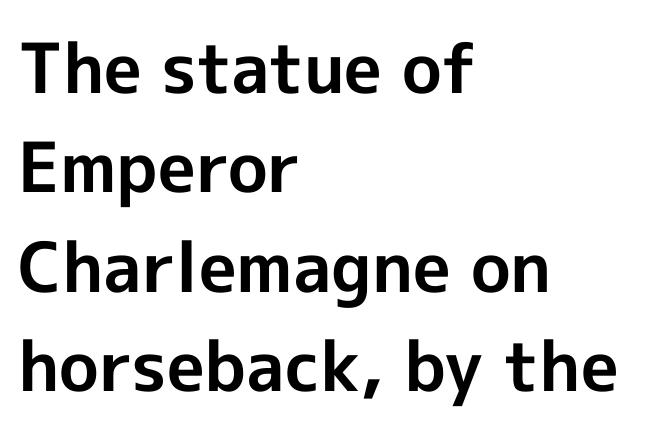
This sample uses a sans-serif face. Proportional: the letters do not fall into vertical columns. A student would call this left alignment; a typographer would say flush left, rag right. Leading: standard. These lines were composed using upright roman letters. Letter spacing: default.
